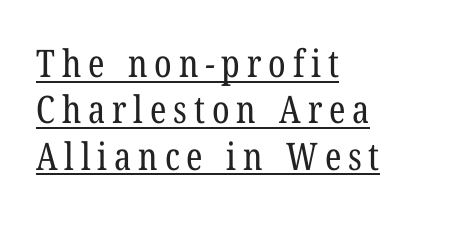
Is this a fixed-width face? No — the glyphs have proportional, varying widths. Regarding serifs, this sample has them. The cut favours lightness, reaching ordinary text weight at its darkest. The specimen includes a rule beneath the text block's lines.
